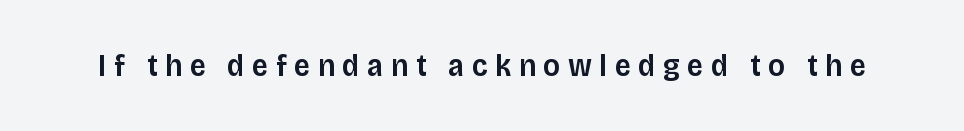
Q: Is the text bold? A: Semi-bold.
Q: Is the text italic (slanted)? A: No, it is upright.
Q: Is the typeface a serif or a sans-serif typeface? A: Sans-serif.
Q: Is the text underlined? A: No.
Q: Is the spacing between letters normal or unusually wide? A: Unusually wide.
Q: Width (condensed, normal, or wide)? A: Normal.
Q: Stroke contrast? A: Low.
Q: x-height? A: Large.
Q: Monospaced? A: No.
